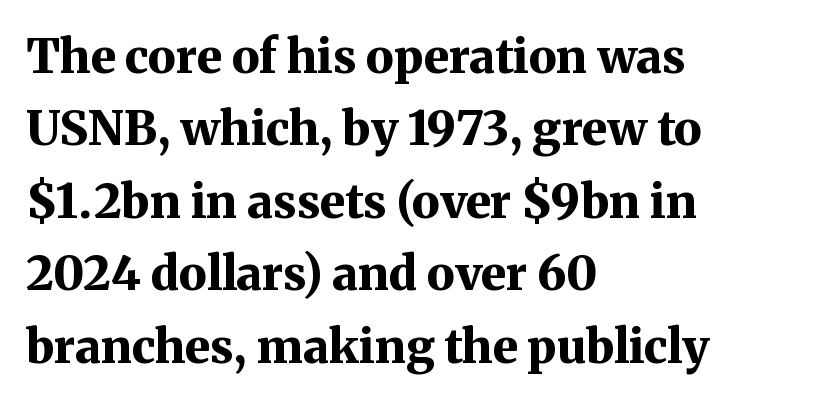
{"serif": "yes", "italic": "no", "bold": "yes", "weight": "bold", "width": "normal", "stroke_contrast": "medium", "x_height": "medium", "monospaced": "no", "underline": "no", "align": "left", "line_spacing": "normal", "line_spacing_ratio": 1.54, "letter_spacing": "normal", "letter_spacing_em": 0.0, "glyph_px": 47}
